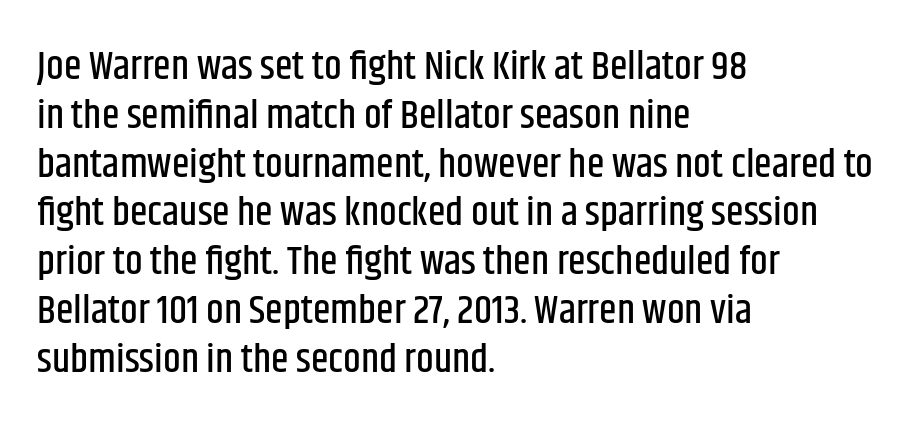
Q: Is the text italic (slanted)? A: No, it is upright.
Q: Is the typeface a serif or a sans-serif typeface? A: Sans-serif.
Q: Is the text underlined? A: No.
Q: How is the paragraph aligned? A: Left-aligned.
Q: Is the spacing between letters normal or unusually wide? A: Normal.
Q: Width (condensed, normal, or wide)? A: Condensed.
Q: Stroke contrast? A: Low.
Q: x-height? A: Large.
Q: Monospaced? A: No.
